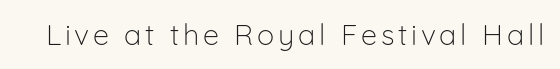
Q: Is the text bold? A: No.
Q: Is the text italic (slanted)? A: No, it is upright.
Q: Is the typeface a serif or a sans-serif typeface? A: Sans-serif.
Q: Is the text underlined? A: No.
Q: Width (condensed, normal, or wide)? A: Normal.
Q: Stroke contrast? A: Low.
Q: x-height? A: Medium.
Q: Monospaced? A: No.
